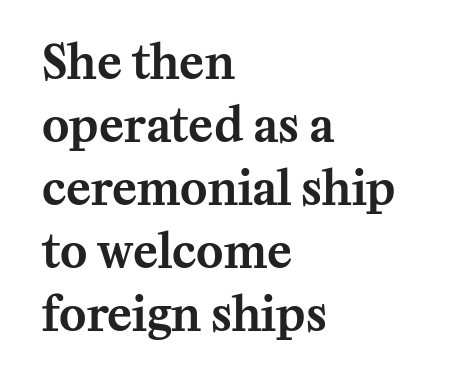
Q: Is the text italic (slanted)? A: No, it is upright.
Q: Is the typeface a serif or a sans-serif typeface? A: Serif.
Q: Is the text underlined? A: No.
Q: How is the paragraph aligned? A: Left-aligned.
Q: Is the spacing between letters normal or unusually wide? A: Normal.
Q: Is the spacing between lines tight, normal or loose? A: Normal.
Q: Width (condensed, normal, or wide)? A: Normal.
Q: Stroke contrast? A: Medium.
Q: x-height? A: Medium.
Q: Monospaced? A: No.
